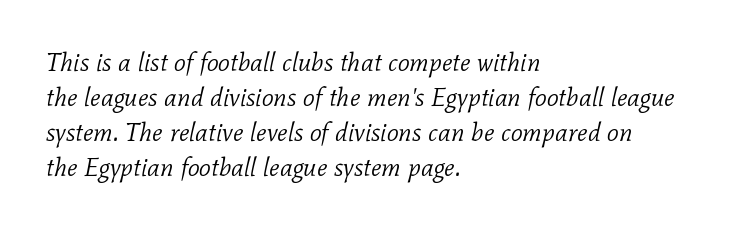
{"italic": "yes", "lean": "right", "slant_degrees": 11, "bold": "no", "underline": "no", "align": "left", "line_spacing": "normal", "line_spacing_ratio": 1.34, "letter_spacing": "normal", "letter_spacing_em": 0.0, "glyph_px": 26}
